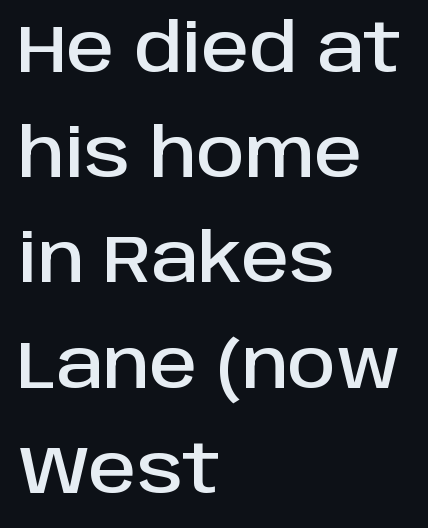
{"serif": "no", "italic": "no", "width": "normal", "stroke_contrast": "low", "x_height": "large", "monospaced": "no", "underline": "no", "align": "left", "line_spacing": "normal", "line_spacing_ratio": 1.57, "letter_spacing": "normal", "letter_spacing_em": 0.0, "glyph_px": 67}
